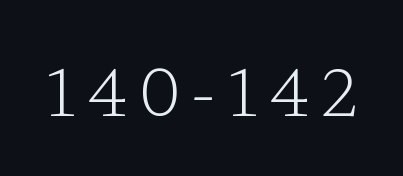
{"serif": "yes", "italic": "no", "bold": "no", "weight": "light", "width": "wide", "stroke_contrast": "low", "x_height": "medium", "monospaced": "no", "underline": "no", "glyph_px": 64}
